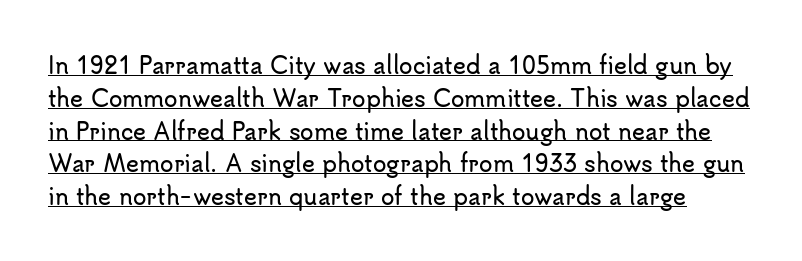
Q: Is the text italic (slanted)? A: No, it is upright.
Q: Is the text underlined? A: Yes.
Q: Is the spacing between letters normal or unusually wide? A: Normal.
Q: Is the spacing between lines tight, normal or loose? A: Normal.
